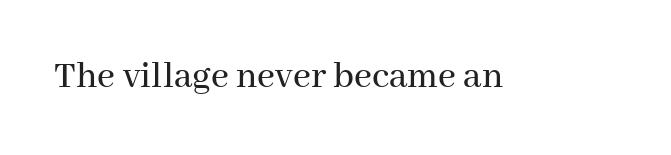
{"serif": "yes", "italic": "no", "width": "normal", "stroke_contrast": "medium", "x_height": "medium", "monospaced": "no", "underline": "no", "letter_spacing": "normal", "letter_spacing_em": 0.0, "glyph_px": 39}
